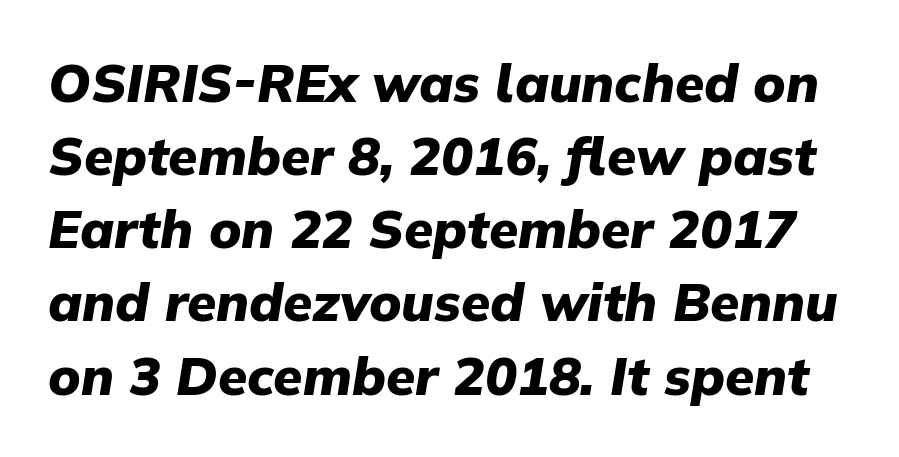
The image shows 53 px heavy type, italic (leaning right); set normal line spacing (1.38x), normal letter spacing, not underlined; low stroke contrast and a medium x-height.
